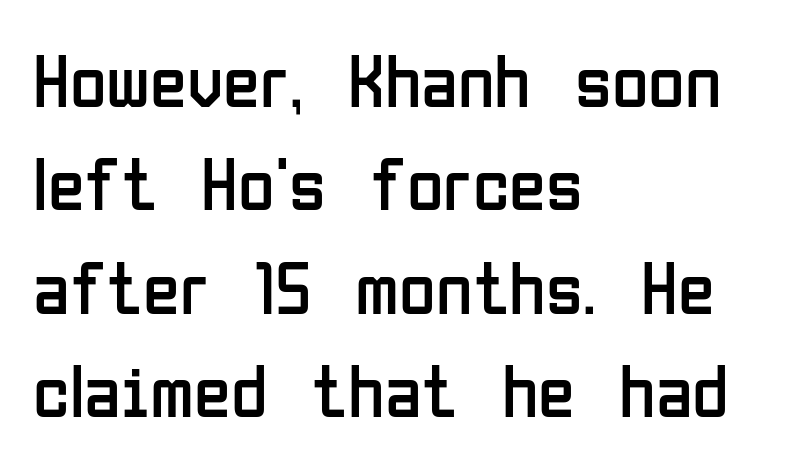
{"serif": "no", "italic": "no", "bold": "no", "weight": "regular", "width": "condensed", "stroke_contrast": "low", "x_height": "medium", "monospaced": "no", "underline": "no", "align": "left", "line_spacing": "normal", "line_spacing_ratio": 1.38, "letter_spacing": "normal", "letter_spacing_em": 0.0, "glyph_px": 75}
